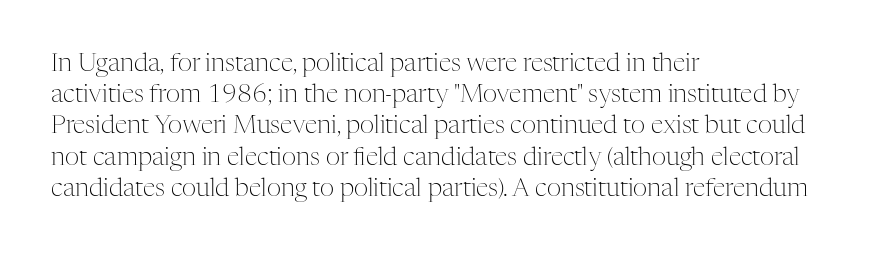
Spacing between characters is what you'd get straight out of the box. Ordinary non-slanted type is in use. The compositor pushed each line to the left boundary. Rows of type keep a routine distance in the vertical direction.
